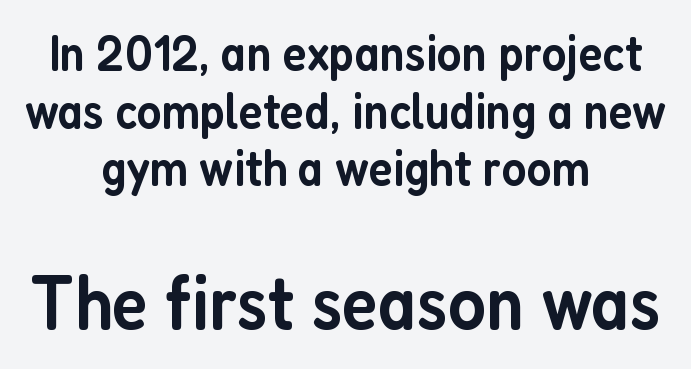
The image shows 77 px semibold, condensed sans-serif type, upright; set centered, tight line spacing (1.13x), normal letter spacing, not underlined; the second (bottom) block is 1.51x larger; low stroke contrast and a medium x-height.
